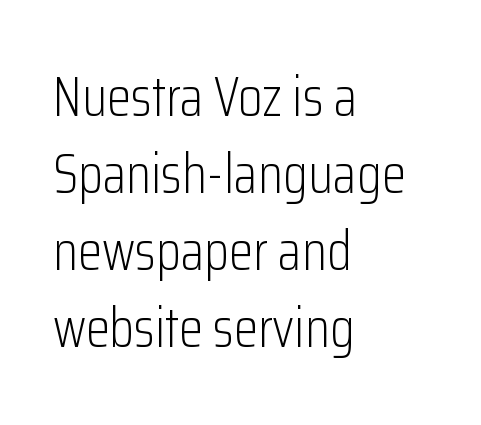
{"serif": "no", "italic": "no", "bold": "no", "weight": "light", "width": "condensed", "stroke_contrast": "low", "x_height": "medium", "monospaced": "no", "underline": "no", "align": "left", "line_spacing": "normal", "line_spacing_ratio": 1.4, "letter_spacing": "normal", "letter_spacing_em": 0.0, "glyph_px": 55}
